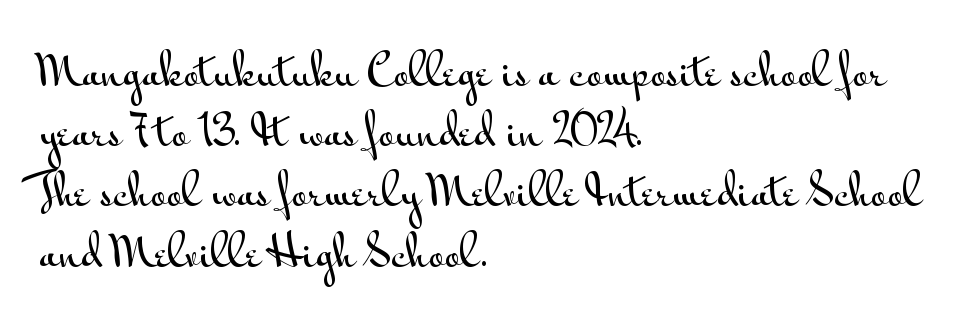
{"serif": "no", "width": "wide", "stroke_contrast": "medium", "x_height": "small", "monospaced": "no", "underline": "no", "align": "left", "line_spacing": "normal", "line_spacing_ratio": 1.4, "letter_spacing": "normal", "letter_spacing_em": 0.0, "glyph_px": 43}
